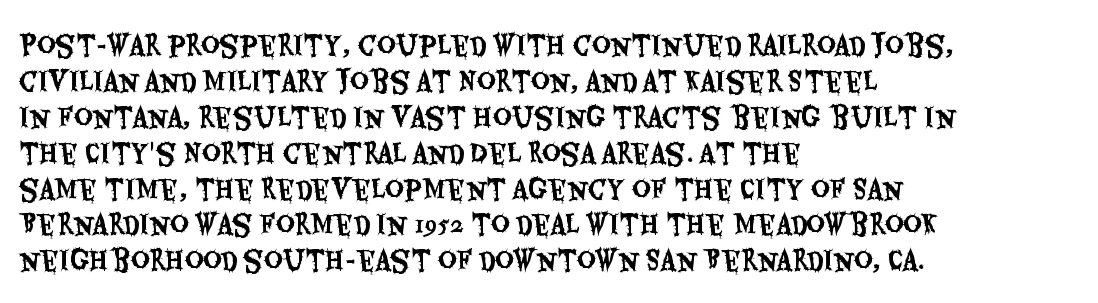
This is roman type, the default non-slanted kind. Standard letterfit; no display-style spreading of the glyphs. Evenly set lines give the paragraph a standard silhouette. The specimen omits any rule beneath the text block's lines. The paragraph shown leans on its left margin.
